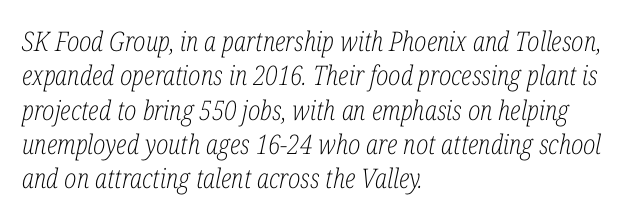
Q: Is the text bold? A: No.
Q: Is the text italic (slanted)? A: Yes, it leans right by about 12 degrees.
Q: Is the text underlined? A: No.
Q: How is the paragraph aligned? A: Left-aligned.
Q: Is the spacing between letters normal or unusually wide? A: Normal.
Q: Is the spacing between lines tight, normal or loose? A: Normal.
